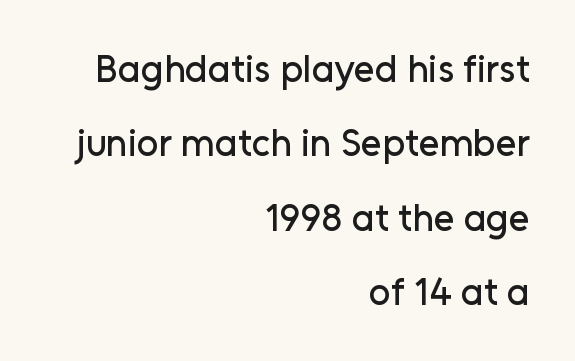
Q: Is the text italic (slanted)? A: No, it is upright.
Q: Is the typeface a serif or a sans-serif typeface? A: Sans-serif.
Q: Is the text underlined? A: No.
Q: How is the paragraph aligned? A: Right-aligned.
Q: Is the spacing between letters normal or unusually wide? A: Normal.
Q: Is the spacing between lines tight, normal or loose? A: Loose.
Q: Width (condensed, normal, or wide)? A: Normal.
Q: Stroke contrast? A: Low.
Q: x-height? A: Medium.
Q: Monospaced? A: No.
